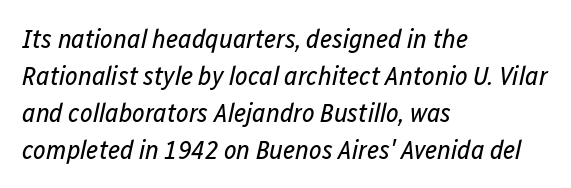
Q: Is the text bold? A: No.
Q: Is the text italic (slanted)? A: Yes, it leans right by about 12 degrees.
Q: Is the text underlined? A: No.
Q: How is the paragraph aligned? A: Left-aligned.
Q: Is the spacing between letters normal or unusually wide? A: Normal.
Q: Is the spacing between lines tight, normal or loose? A: Normal.
